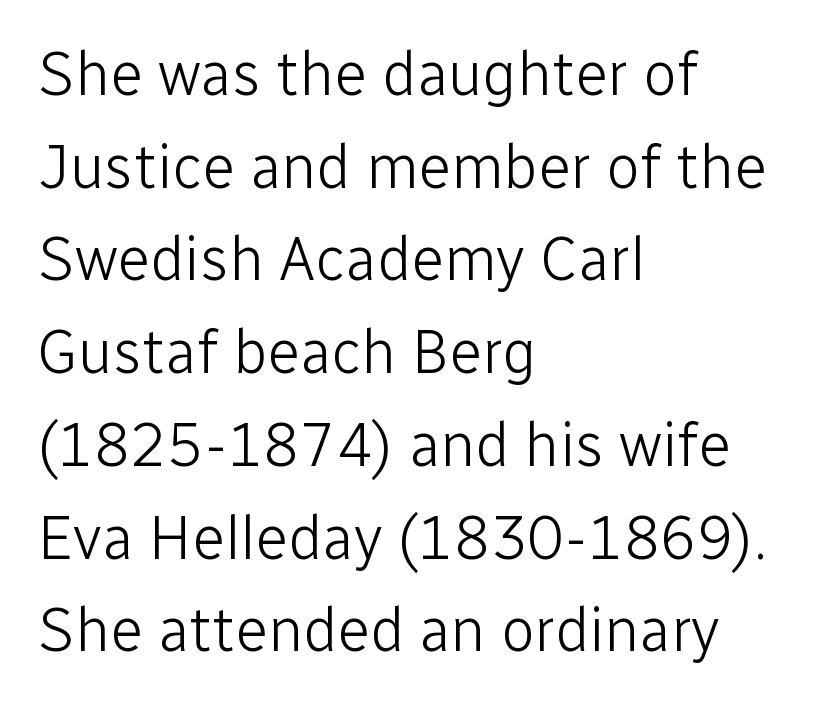
Regarding leading, the lines here are spaced in the standard way. Words appear dense and cohesive because spacing is normal. Note: no serifs on the glyphs. Posture: straight, roman, zero tilt.
